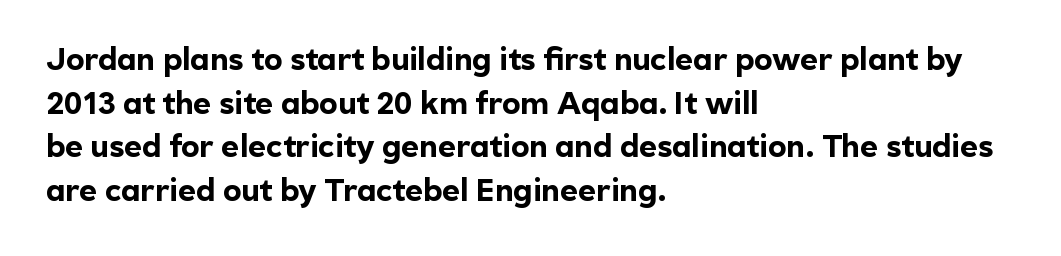
This is the regular roman posture of the typeface. The paragraph shown leans on its left margin. Every letter is thick-stroked: bold, no question. Short note: letters normally spaced.
